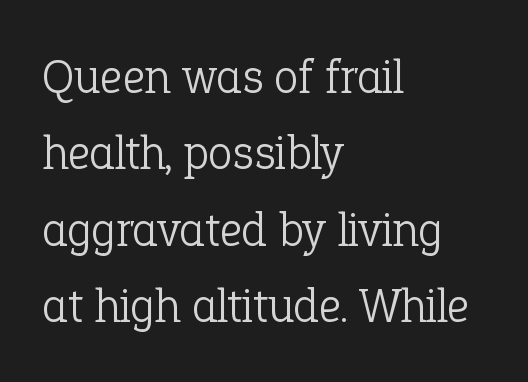
The image shows 49 px light serif type, upright; set left-aligned, normal line spacing (1.56x), normal letter spacing, not underlined; low stroke contrast and a medium x-height.
